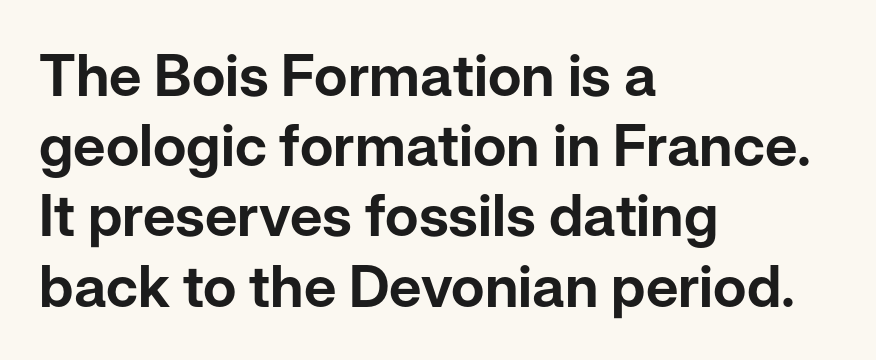
Note the varied advance widths — an 'i' is clearly narrower than an 'm'. The typeface chosen for these lines omits serifs. Is the letter spacing exaggerated? No — it looks like the ordinary default. Descenders hang freely into open space. Nope, not italic — everything's standing straight.
